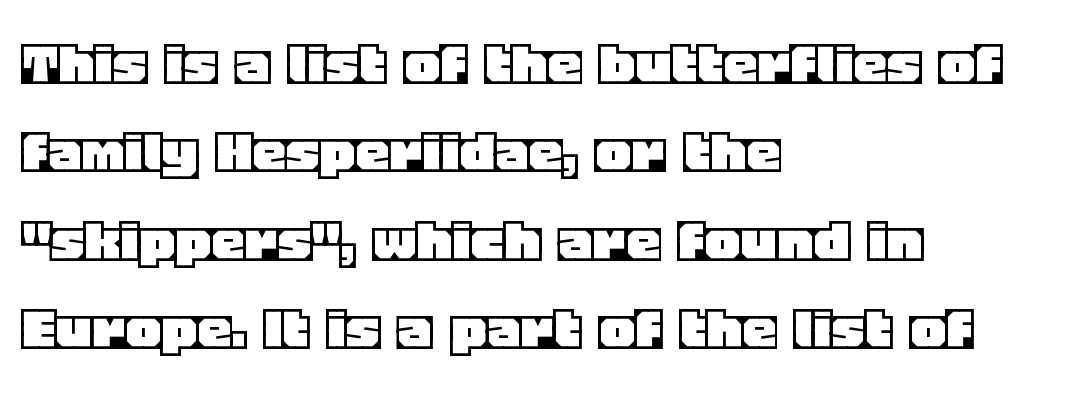
Compared with typical paragraphs, the rows here are spaced about the same. Varying glyph widths throughout — classic text-font behaviour. Reading down the block, your eye returns to a fixed left position each line. Underlining? Definitely not there. The letterforms sit shoulder to shoulder at normal distance. Unlike italic type, these characters show no tilt at all.
